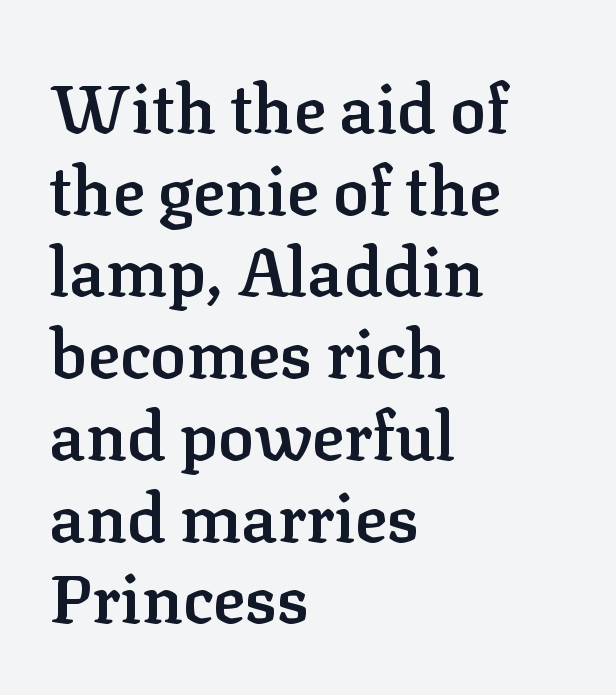
The image shows 67 px semibold serif type, upright; set left-aligned, line spacing 1.22x, normal letter spacing, not underlined; low stroke contrast and a medium x-height.
